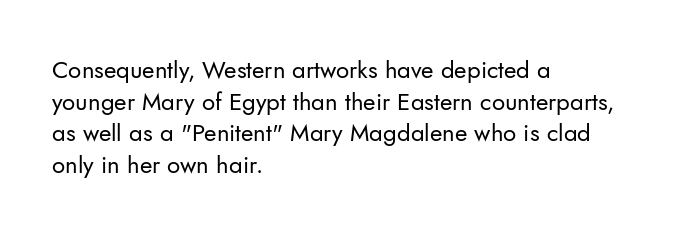
Leftover space on each line is placed entirely after the last word. The typesetting does not lean heavy: it is not bold. Honestly, the letter spacing is just normal — you wouldn't notice it. Underline: absent. If you drew a line through each stem, it would be perfectly vertical.
